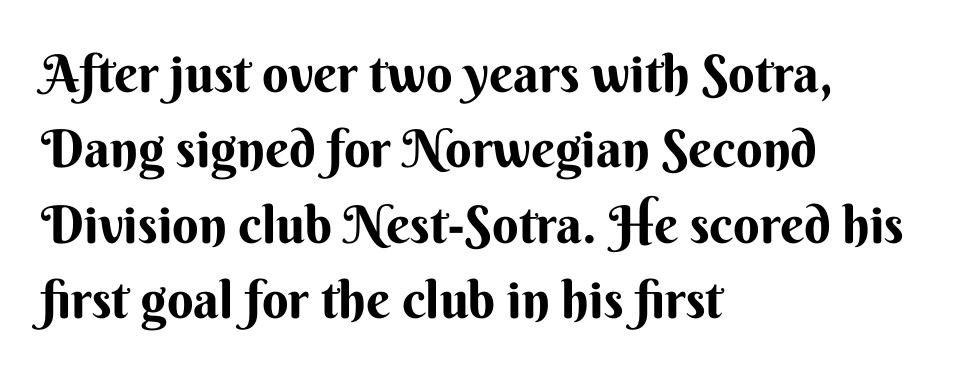
Q: Is the text bold? A: Yes.
Q: Is the text italic (slanted)? A: No, it is upright.
Q: Is the typeface a serif or a sans-serif typeface? A: Sans-serif.
Q: Is the text underlined? A: No.
Q: How is the paragraph aligned? A: Left-aligned.
Q: Is the spacing between letters normal or unusually wide? A: Normal.
Q: Is the spacing between lines tight, normal or loose? A: Normal.
Q: Width (condensed, normal, or wide)? A: Normal.
Q: Stroke contrast? A: Medium.
Q: x-height? A: Small.
Q: Monospaced? A: No.
